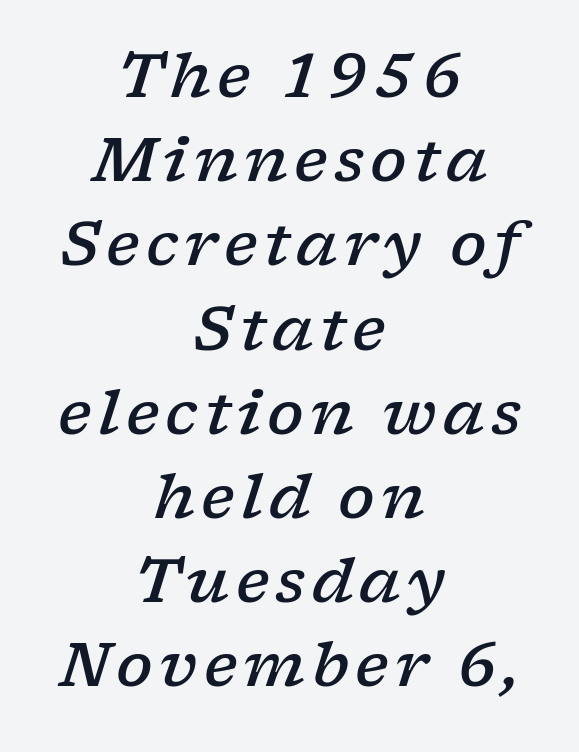
{"serif": "yes", "italic": "yes", "lean": "right", "slant_degrees": 17, "bold": "semi", "weight": "semibold", "width": "wide", "stroke_contrast": "low", "x_height": "medium", "monospaced": "no", "underline": "no", "align": "center", "line_spacing": "normal", "line_spacing_ratio": 1.38, "glyph_px": 61}
